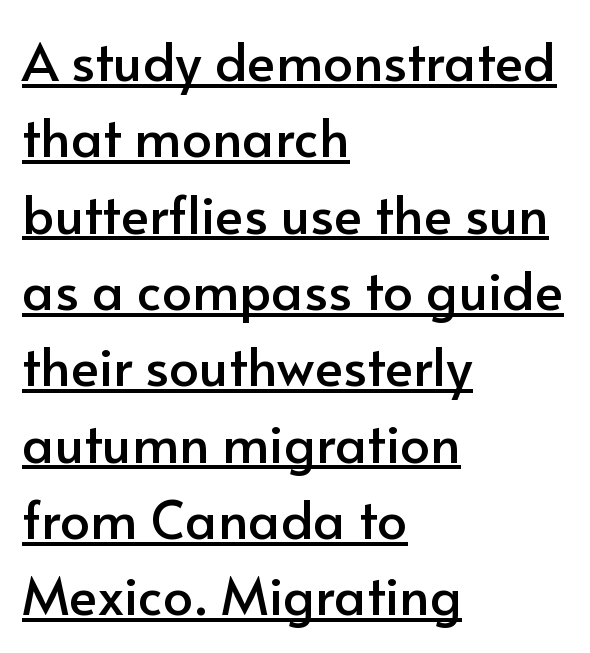
Q: Is the text italic (slanted)? A: No, it is upright.
Q: Is the typeface a serif or a sans-serif typeface? A: Sans-serif.
Q: Is the text underlined? A: Yes.
Q: How is the paragraph aligned? A: Left-aligned.
Q: Is the spacing between letters normal or unusually wide? A: Normal.
Q: Is the spacing between lines tight, normal or loose? A: Normal.
Q: Width (condensed, normal, or wide)? A: Normal.
Q: Stroke contrast? A: Low.
Q: x-height? A: Small.
Q: Monospaced? A: No.
